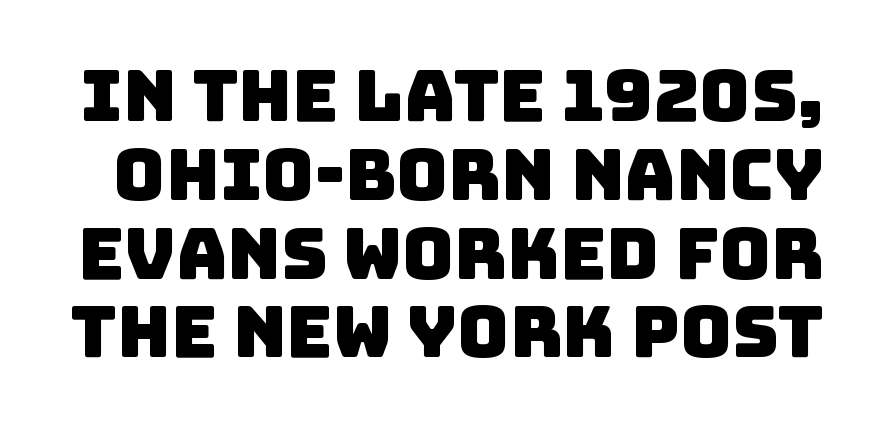
This sample uses a sans-serif face. These lines are rendered in a variable-pitch font. Default kerning and tracking; the words read as compact shapes. Bare-footed words on every line. If you measured baseline to baseline, you'd find a short distance.
